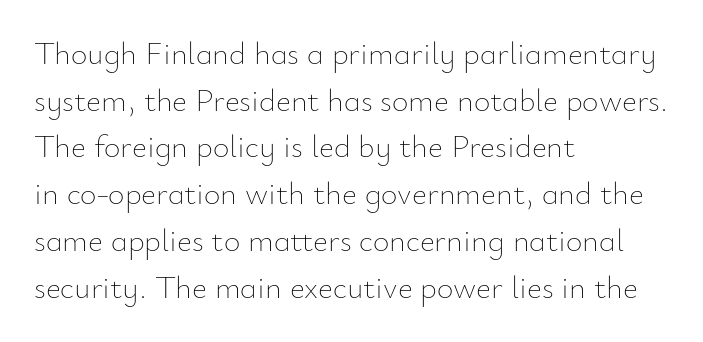
Q: Is the text bold? A: No.
Q: Is the text italic (slanted)? A: No, it is upright.
Q: Is the text underlined? A: No.
Q: How is the paragraph aligned? A: Left-aligned.
Q: Is the spacing between letters normal or unusually wide? A: Normal.
Q: Is the spacing between lines tight, normal or loose? A: Normal.
Q: Width (condensed, normal, or wide)? A: Normal.
Q: Stroke contrast? A: Low.
Q: x-height? A: Small.
Q: Monospaced? A: No.
